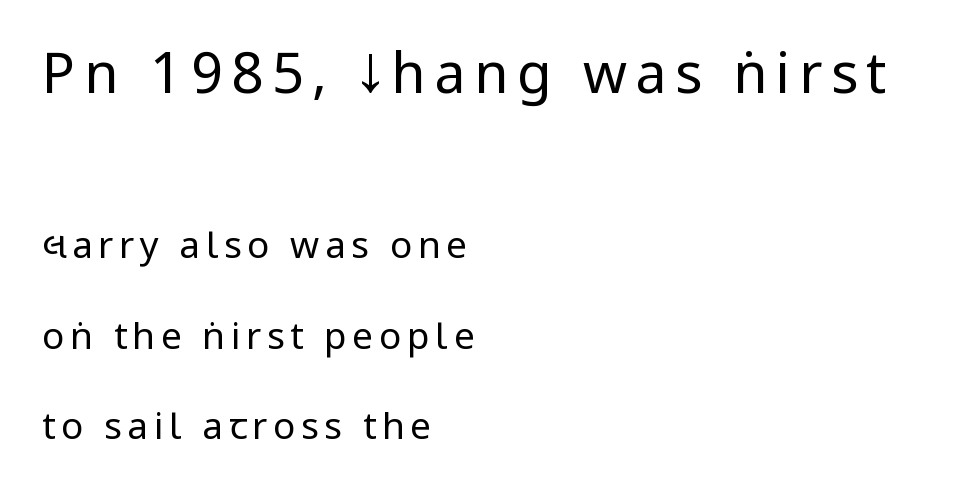
The typeface has the unassuming heft of standard copy or less. Stroke terminals: plain, sans-serif. You get the large type first, then a drop to smaller type. These lines are rendered in a variable-pitch font. Line spacing here is loose. Check under the words: just untouched page.
